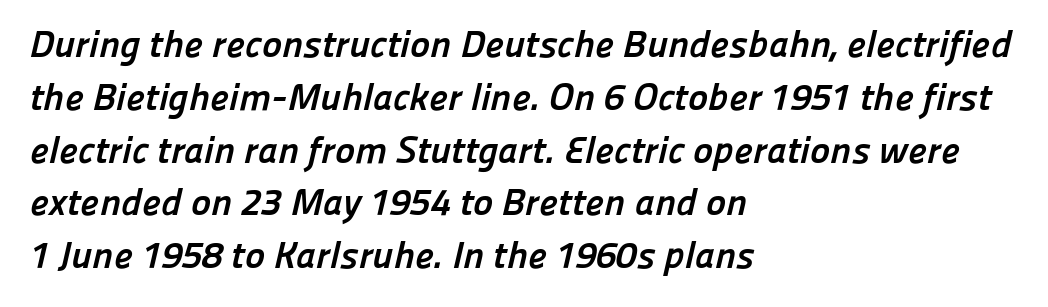
Is this a fixed-width face? No — the glyphs have proportional, varying widths. Glance below the letters and you will spot only blank space. A typesetter would call this leading conventional body-copy spacing. Tracking value appears to be zero — textbook default spacing. A classic flush-left, rag-right setting is used for this passage. The rendering shows plain stroke endings on the letterforms — a sans-serif design.
